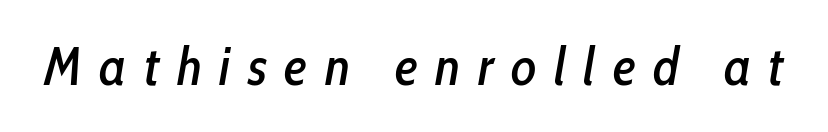
{"italic": "yes", "lean": "right", "slant_degrees": 10, "width": "condensed", "stroke_contrast": "low", "x_height": "medium", "monospaced": "no", "underline": "no", "letter_spacing": "wide", "letter_spacing_em": 0.33, "glyph_px": 53}
